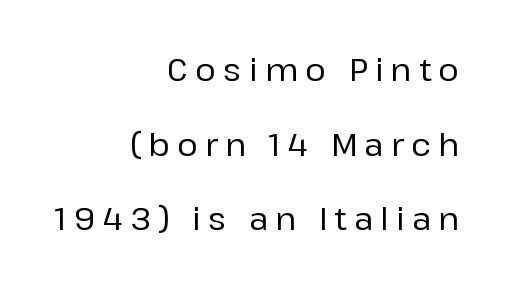
Leftover space on each line is placed entirely before the opening word. Descenders hang freely into open space. Note the varied advance widths — an 'i' is clearly narrower than an 'm'. In terms of letterform style, serifs are entirely absent. Every stem runs plumb, perpendicular to the baseline.
